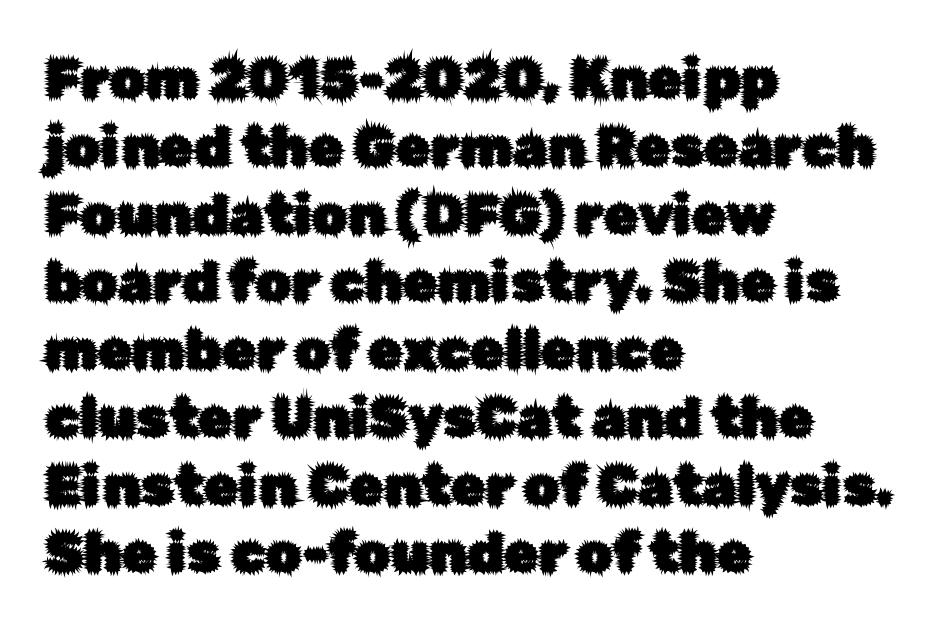
{"serif": "no", "italic": "no", "width": "normal", "stroke_contrast": "low", "x_height": "medium", "monospaced": "no", "underline": "no", "align": "left", "line_spacing_ratio": 1.21, "letter_spacing": "normal", "letter_spacing_em": 0.0, "glyph_px": 56}
